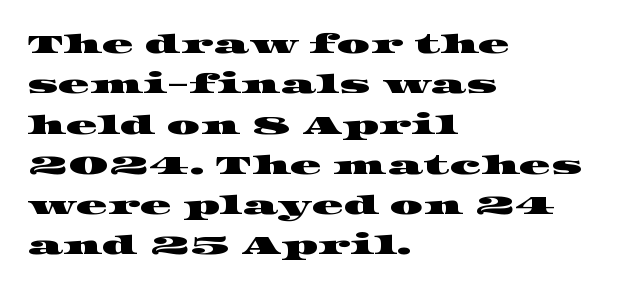
{"underline": "no", "align": "left", "line_spacing": "normal", "line_spacing_ratio": 1.55, "letter_spacing": "normal", "letter_spacing_em": 0.0, "glyph_px": 26}
